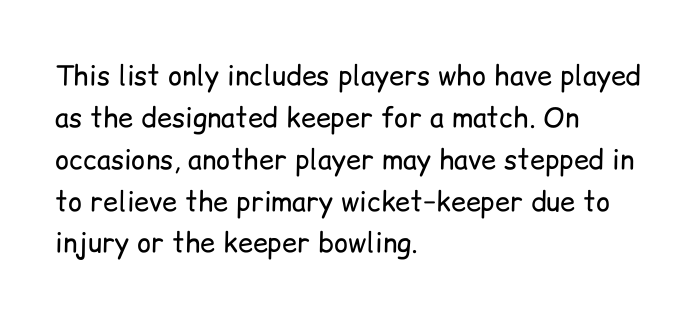
{"italic": "no", "bold": "no", "underline": "no", "align": "left", "line_spacing": "normal", "line_spacing_ratio": 1.55, "letter_spacing": "normal", "letter_spacing_em": 0.0, "glyph_px": 27}
